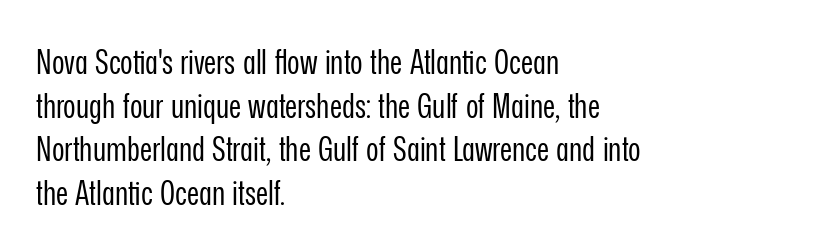
{"serif": "no", "italic": "no", "bold": "no", "weight": "regular", "width": "condensed", "stroke_contrast": "low", "x_height": "medium", "monospaced": "no", "underline": "no", "align": "left", "line_spacing": "normal", "line_spacing_ratio": 1.28, "letter_spacing": "normal", "letter_spacing_em": 0.0, "glyph_px": 34}
